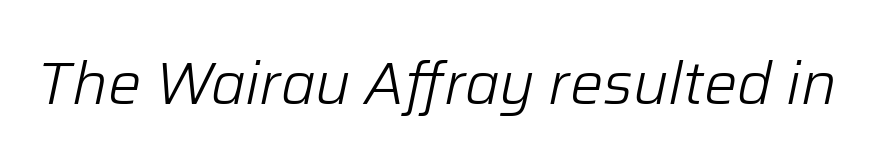
Q: Is the text bold? A: No.
Q: Is the text italic (slanted)? A: Yes, it leans right by about 12 degrees.
Q: Is the text underlined? A: No.
Q: Is the spacing between letters normal or unusually wide? A: Normal.
Q: Width (condensed, normal, or wide)? A: Normal.
Q: Stroke contrast? A: Low.
Q: x-height? A: Medium.
Q: Monospaced? A: No.
